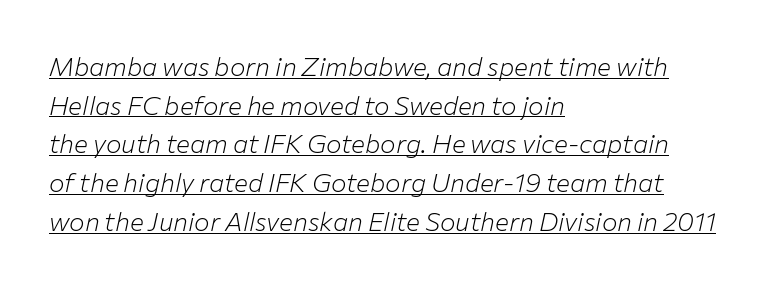
You could call the tracking neutral — neither tight nor loose. Honestly, the underline is the first thing you notice here. An italicized treatment has been applied to the whole sample. The face looks like a standard text weight, possibly lighter. Leading: standard. Reading down the block, your eye returns to a fixed left position each line.
